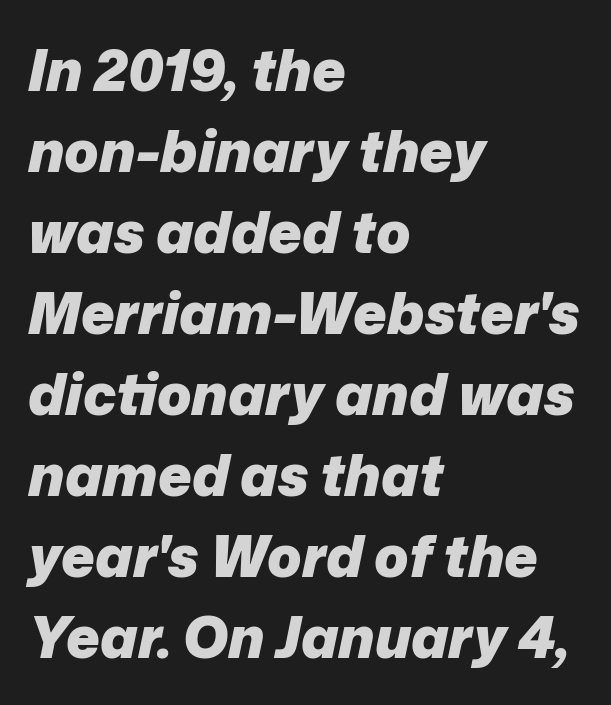
{"italic": "yes", "lean": "right", "slant_degrees": 12, "bold": "yes", "weight": "heavy", "width": "normal", "stroke_contrast": "low", "x_height": "medium", "monospaced": "no", "underline": "no", "align": "left", "line_spacing": "normal", "line_spacing_ratio": 1.42, "letter_spacing": "normal", "letter_spacing_em": 0.0, "glyph_px": 57}
